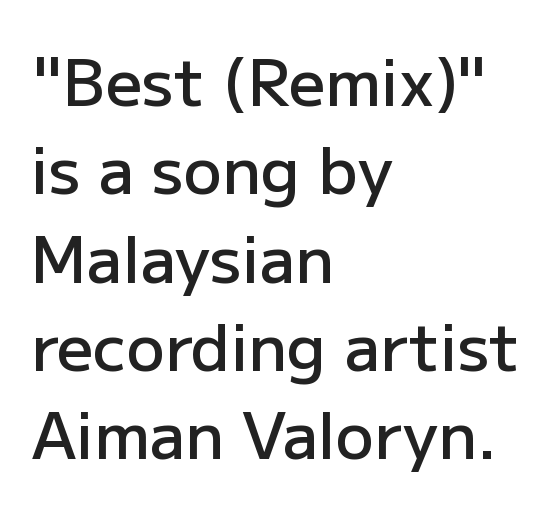
{"serif": "no", "italic": "no", "bold": "semi", "weight": "semibold", "width": "normal", "stroke_contrast": "low", "x_height": "medium", "monospaced": "no", "underline": "no", "align": "left", "line_spacing": "normal", "line_spacing_ratio": 1.38, "letter_spacing": "normal", "letter_spacing_em": 0.0, "glyph_px": 64}
